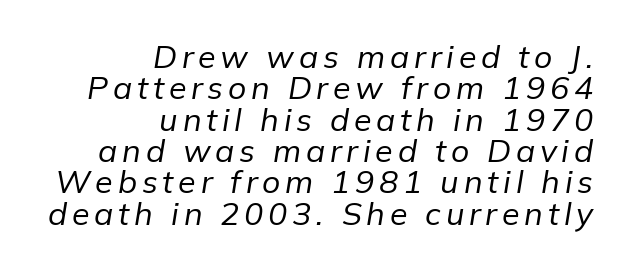
{"italic": "yes", "lean": "right", "slant_degrees": 9, "bold": "no", "weight": "regular", "width": "normal", "stroke_contrast": "low", "x_height": "medium", "monospaced": "no", "underline": "no", "align": "right", "line_spacing": "tight", "line_spacing_ratio": 0.98, "glyph_px": 32}
